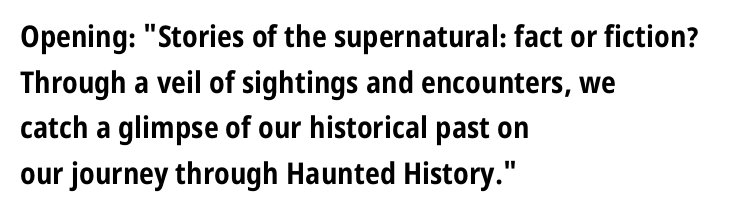
Q: Is the text bold? A: Yes.
Q: Is the text italic (slanted)? A: No, it is upright.
Q: Is the typeface a serif or a sans-serif typeface? A: Sans-serif.
Q: Is the text underlined? A: No.
Q: How is the paragraph aligned? A: Left-aligned.
Q: Is the spacing between letters normal or unusually wide? A: Normal.
Q: Is the spacing between lines tight, normal or loose? A: Normal.
Q: Width (condensed, normal, or wide)? A: Condensed.
Q: Stroke contrast? A: Low.
Q: x-height? A: Medium.
Q: Monospaced? A: No.
